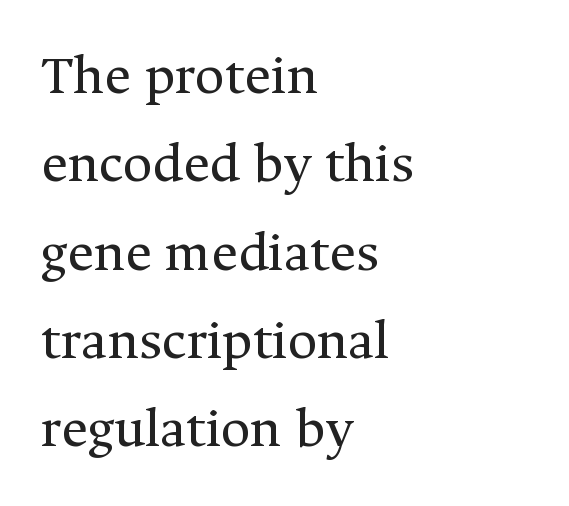
{"serif": "yes", "italic": "no", "bold": "no", "weight": "regular", "width": "normal", "stroke_contrast": "medium", "x_height": "medium", "monospaced": "no", "underline": "no", "align": "left", "line_spacing": "normal", "line_spacing_ratio": 1.55, "letter_spacing": "normal", "letter_spacing_em": 0.0, "glyph_px": 57}
